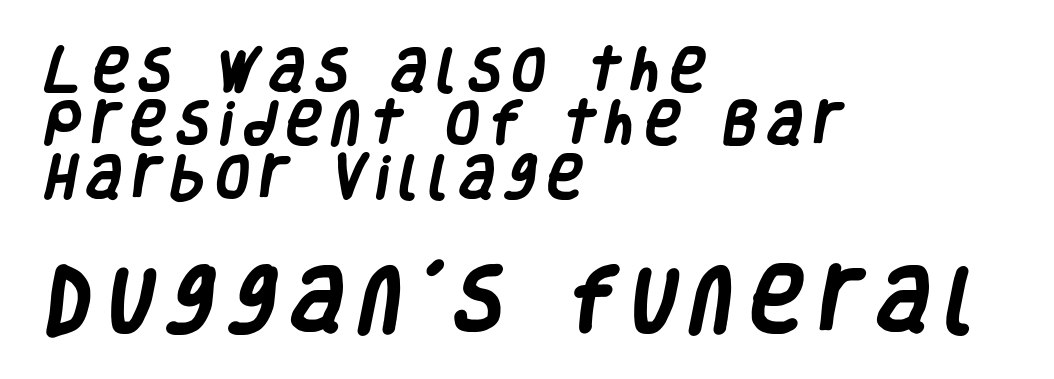
Closely set lines give the paragraph a compact silhouette. Weight: bold. Each letter keeps its own natural width here, so spacing adapts to shape. This layout puts the modest block above and the oversized block below. Note: no serifs on the glyphs. Teacher's note: observe the even left margin — that is flush-left alignment.
